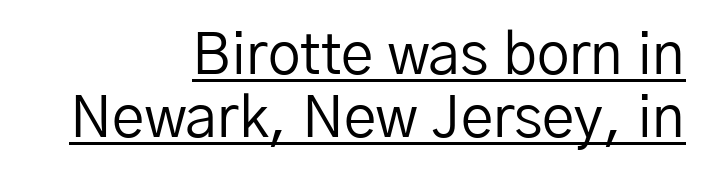
Proportional: the letters do not fall into vertical columns. The weight tops out at a normal text grade. All the whitespace from short lines collects on the left. Check the space under the baseline: a stroke is drawn there. Leading is clearly below the norm, producing a dense column. Font category for this specimen: sans-serif.
